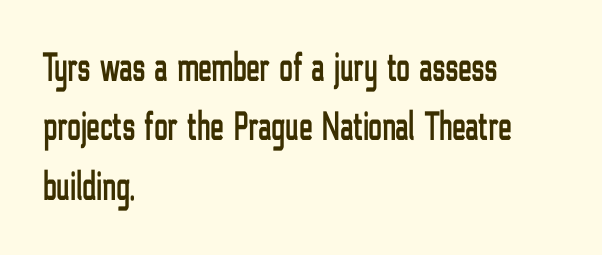
Q: Is the text italic (slanted)? A: No, it is upright.
Q: Is the typeface a serif or a sans-serif typeface? A: Sans-serif.
Q: Is the text underlined? A: No.
Q: How is the paragraph aligned? A: Left-aligned.
Q: Is the spacing between letters normal or unusually wide? A: Normal.
Q: Is the spacing between lines tight, normal or loose? A: Normal.
Q: Width (condensed, normal, or wide)? A: Condensed.
Q: Stroke contrast? A: Low.
Q: x-height? A: Medium.
Q: Monospaced? A: No.
